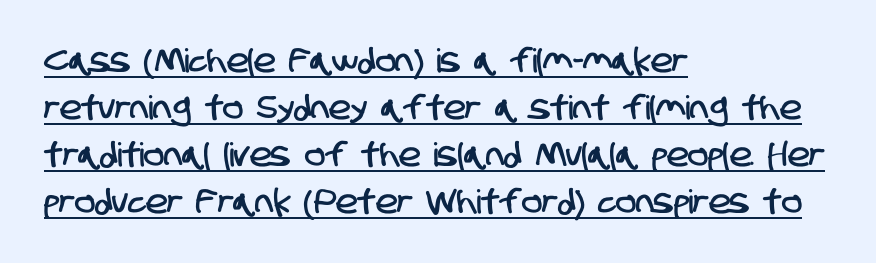
The image shows 33 px condensed sans-serif type; set left-aligned, normal line spacing (1.42x), normal letter spacing, underlined; low stroke contrast and a large x-height.
